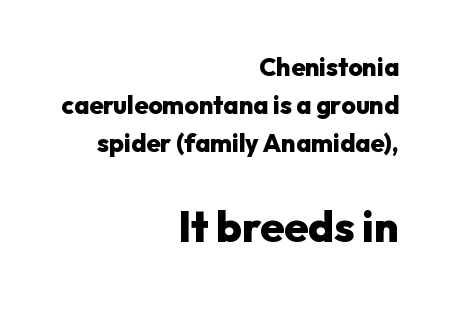
{"serif": "no", "italic": "no", "bold": "yes", "weight": "heavy", "width": "normal", "stroke_contrast": "low", "x_height": "medium", "monospaced": "no", "underline": "no", "align": "right", "line_spacing": "normal", "line_spacing_ratio": 1.52, "letter_spacing": "normal", "letter_spacing_em": 0.0, "larger_block": "second", "size_ratio": 1.72, "glyph_px": 43}
